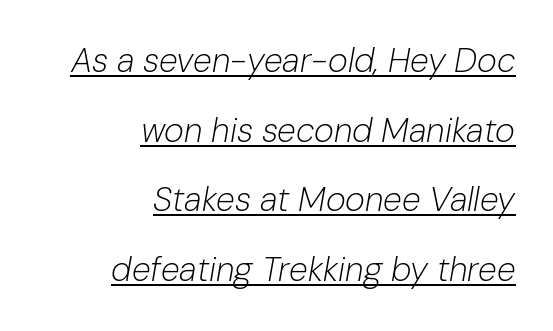
Q: Is the text bold? A: No.
Q: Is the text italic (slanted)? A: Yes, it leans right by about 10 degrees.
Q: Is the text underlined? A: Yes.
Q: How is the paragraph aligned? A: Right-aligned.
Q: Is the spacing between letters normal or unusually wide? A: Normal.
Q: Is the spacing between lines tight, normal or loose? A: Loose.
Q: Width (condensed, normal, or wide)? A: Normal.
Q: Stroke contrast? A: Low.
Q: x-height? A: Medium.
Q: Monospaced? A: No.
